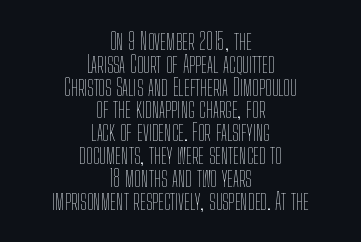
Q: Is the text bold? A: No.
Q: Is the text italic (slanted)? A: No, it is upright.
Q: Is the text underlined? A: No.
Q: How is the paragraph aligned? A: Centered.
Q: Is the spacing between letters normal or unusually wide? A: Normal.
Q: Is the spacing between lines tight, normal or loose? A: Tight.
